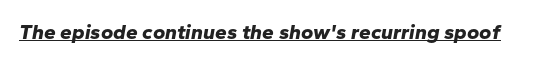
The image shows 21 px bold type, italic (leaning right); set normal letter spacing, underlined.
